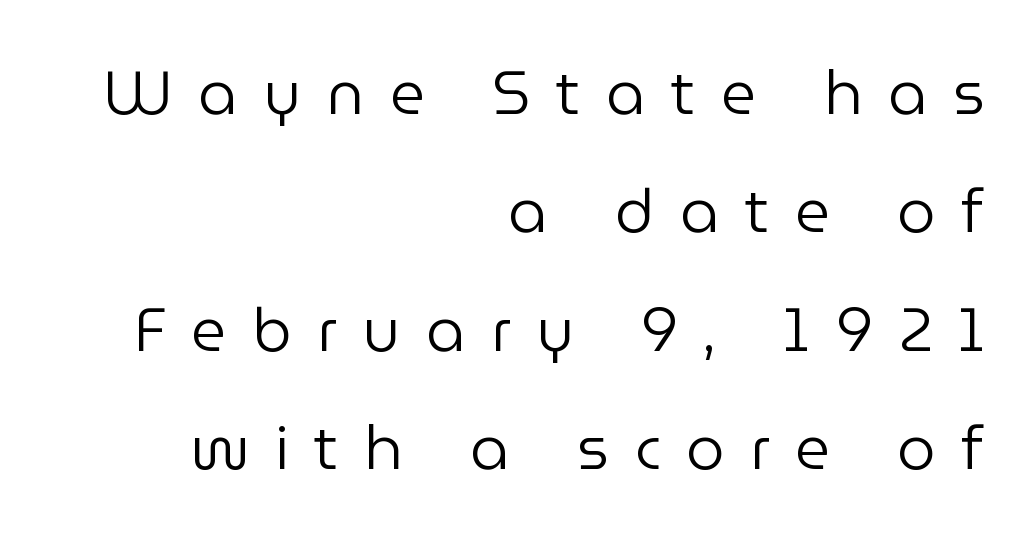
Q: Is the text bold? A: No.
Q: Is the text italic (slanted)? A: No, it is upright.
Q: Is the typeface a serif or a sans-serif typeface? A: Sans-serif.
Q: Is the text underlined? A: No.
Q: How is the paragraph aligned? A: Right-aligned.
Q: Is the spacing between letters normal or unusually wide? A: Unusually wide.
Q: Is the spacing between lines tight, normal or loose? A: Loose.
Q: Width (condensed, normal, or wide)? A: Normal.
Q: Stroke contrast? A: Low.
Q: x-height? A: Medium.
Q: Monospaced? A: No.
